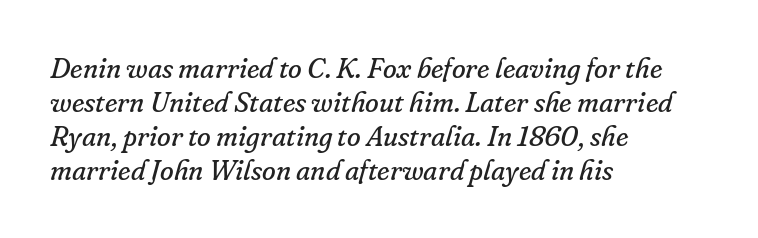
The image shows 28 px regular-weight serif type, italic (leaning right); set left-aligned, line spacing 1.21x, normal letter spacing, not underlined; low stroke contrast and a small x-height.
